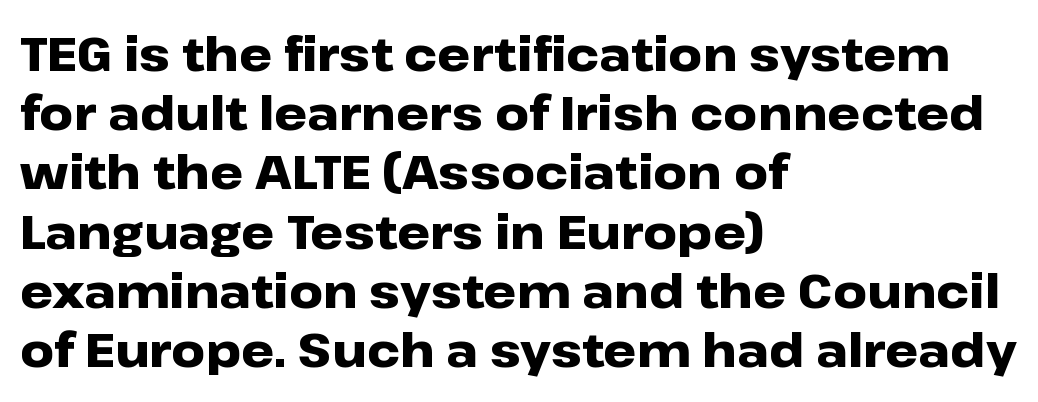
The image shows 47 px heavy, wide sans-serif type, upright; set left-aligned, normal line spacing (1.26x), normal letter spacing, not underlined; low stroke contrast and a medium x-height.
